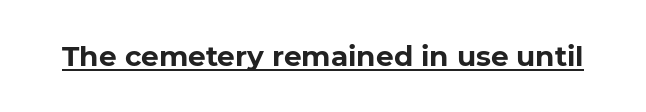
These lines are composed in type without serifs. How are the letters spaced? Ordinarily, with no added tracking. Caption: bold face, heavy strokes. This is underlined copy, the kind a proofreader might mark for attention. This sample uses an upright cut, with every glyph sitting square on the baseline. Each letter keeps its own natural width here, so spacing adapts to shape.
